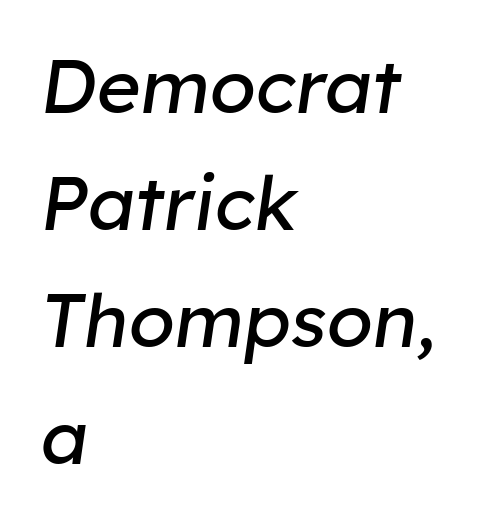
{"italic": "yes", "lean": "right", "slant_degrees": 8, "bold": "no", "weight": "regular", "width": "normal", "stroke_contrast": "low", "x_height": "medium", "monospaced": "no", "underline": "no", "align": "left", "line_spacing": "normal", "line_spacing_ratio": 1.56, "letter_spacing": "normal", "letter_spacing_em": 0.0, "glyph_px": 75}
